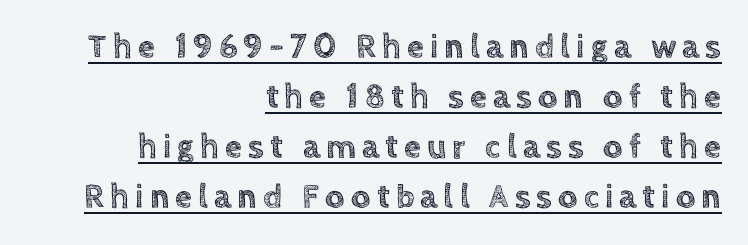
Q: Is the text italic (slanted)? A: No, it is upright.
Q: Is the text underlined? A: Yes.
Q: How is the paragraph aligned? A: Right-aligned.
Q: Is the spacing between lines tight, normal or loose? A: Normal.
Q: Width (condensed, normal, or wide)? A: Normal.
Q: x-height? A: Large.
Q: Monospaced? A: No.
